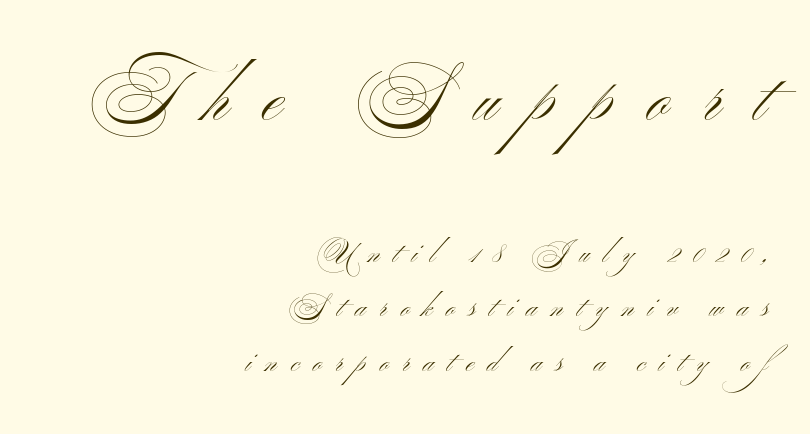
The image shows 69 px light, wide sans-serif type; set right-aligned, loose line spacing (1.94x), unusually wide letter spacing (+0.49 em), not underlined; the first (top) block is 2.46x larger; medium stroke contrast and a small x-height.
